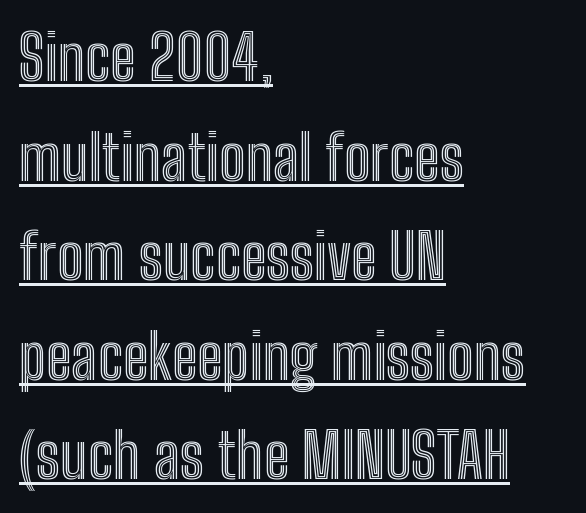
{"italic": "no", "width": "condensed", "x_height": "medium", "monospaced": "no", "underline": "yes", "align": "left", "line_spacing": "normal", "line_spacing_ratio": 1.58, "letter_spacing": "normal", "letter_spacing_em": 0.0, "glyph_px": 63}
